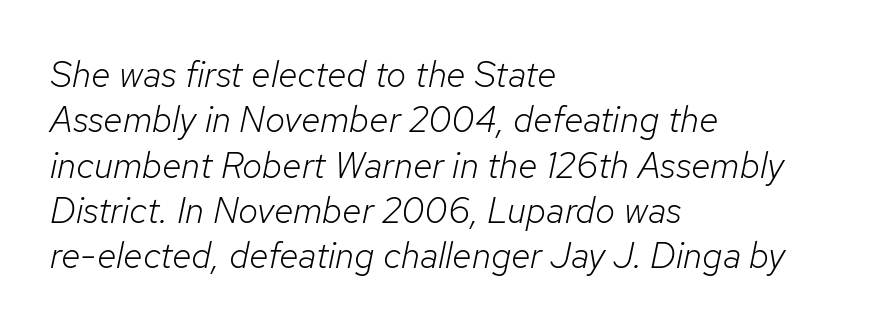
Q: Is the text bold? A: No.
Q: Is the text italic (slanted)? A: Yes, it leans right by about 12 degrees.
Q: Is the text underlined? A: No.
Q: How is the paragraph aligned? A: Left-aligned.
Q: Is the spacing between letters normal or unusually wide? A: Normal.
Q: Is the spacing between lines tight, normal or loose? A: Normal.
Q: Width (condensed, normal, or wide)? A: Normal.
Q: Stroke contrast? A: Low.
Q: x-height? A: Medium.
Q: Monospaced? A: No.
